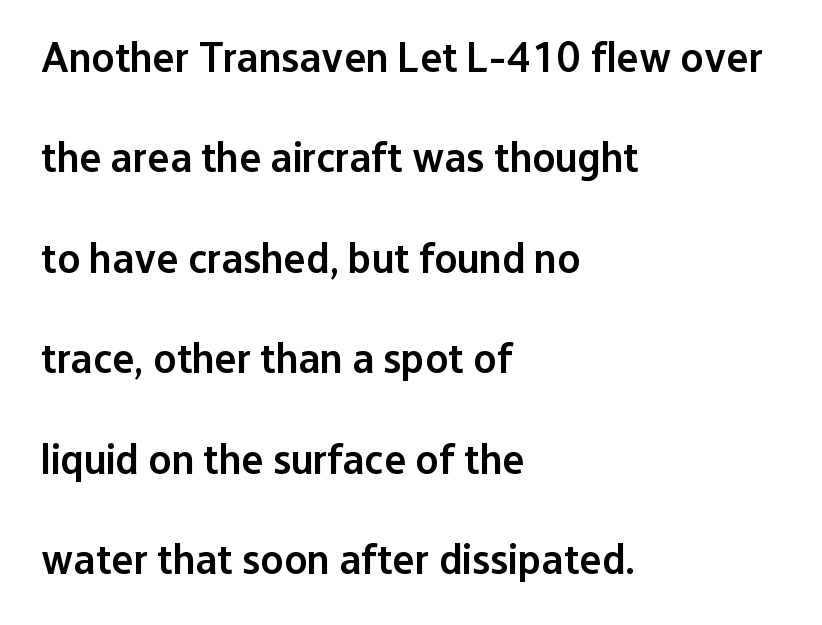
Each letter keeps its own natural width here, so spacing adapts to shape. Honestly, the letter spacing is just normal — you wouldn't notice it. The typesetter chose a ragged-right arrangement here. The space between consecutive lines is lavish. Underlining? Definitely not there. The rendering shows plain stroke endings on the letterforms — a sans-serif design.
